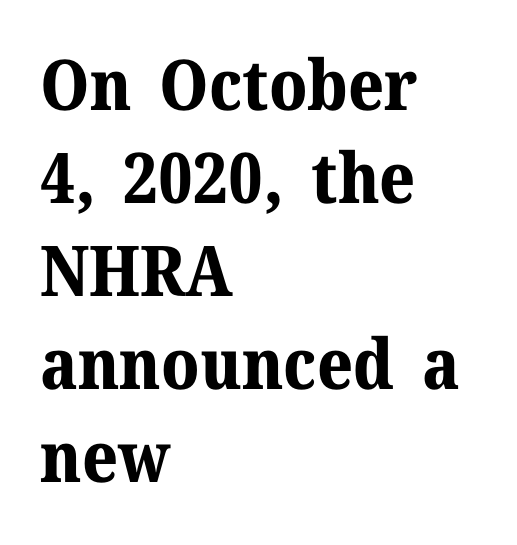
{"serif": "yes", "italic": "no", "bold": "yes", "weight": "bold", "width": "normal", "stroke_contrast": "medium", "x_height": "medium", "monospaced": "no", "underline": "no", "align": "left", "line_spacing": "normal", "line_spacing_ratio": 1.33, "letter_spacing": "normal", "letter_spacing_em": 0.0, "glyph_px": 70}
